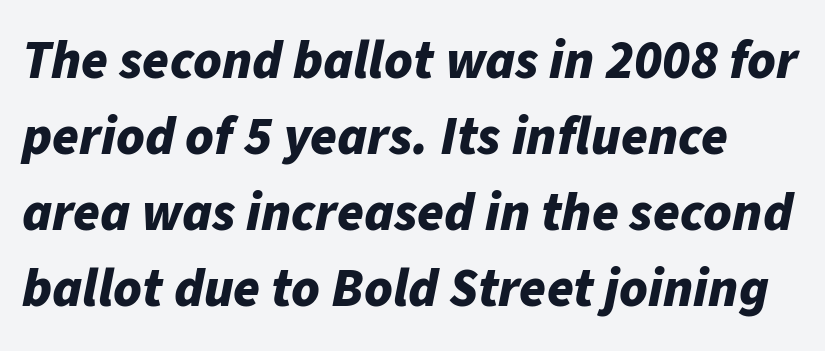
In terms of leading, this rendering sits right in the middle. The lettering tilts uniformly, giving the passage an italic look. Descenders hang freely into open space. Inter-character spacing is left at the font's built-in metrics.
